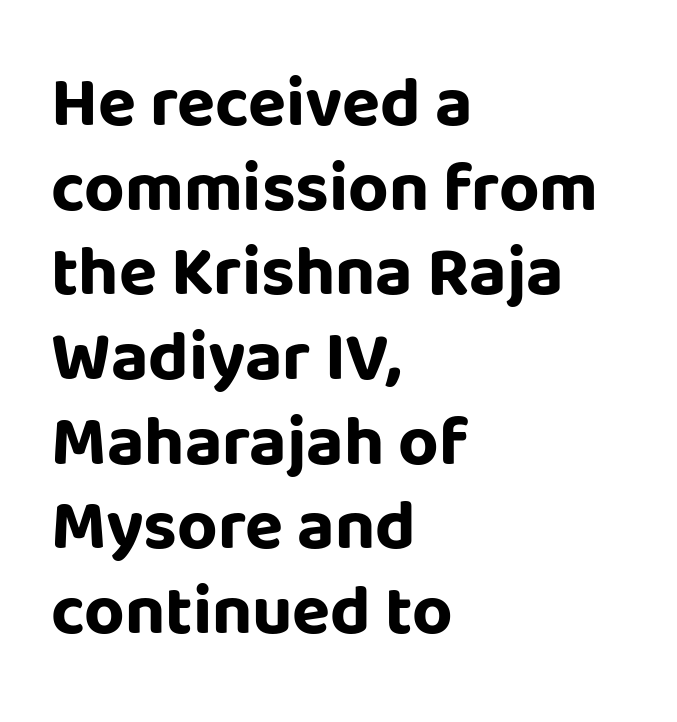
What stands out about the letter spacing? Nothing — it is the standard amount. In terms of weight, the rendering is a true, heavy bold. The specimen reads as upright at a glance. Nope, no serifs anywhere on these letters. Nobody drew a line under any word here. Do the characters align in a grid? No, the font is proportional.
